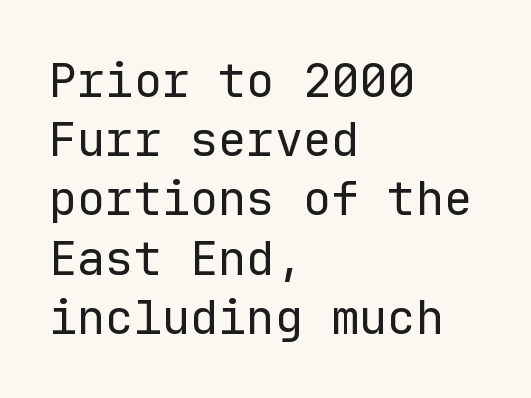
Q: Is the text bold? A: No.
Q: Is the text italic (slanted)? A: No, it is upright.
Q: Is the typeface a serif or a sans-serif typeface? A: Sans-serif.
Q: Is the text underlined? A: No.
Q: How is the paragraph aligned? A: Left-aligned.
Q: Is the spacing between letters normal or unusually wide? A: Normal.
Q: Is the spacing between lines tight, normal or loose? A: Normal.
Q: Width (condensed, normal, or wide)? A: Normal.
Q: Stroke contrast? A: Low.
Q: x-height? A: Medium.
Q: Monospaced? A: Yes.
